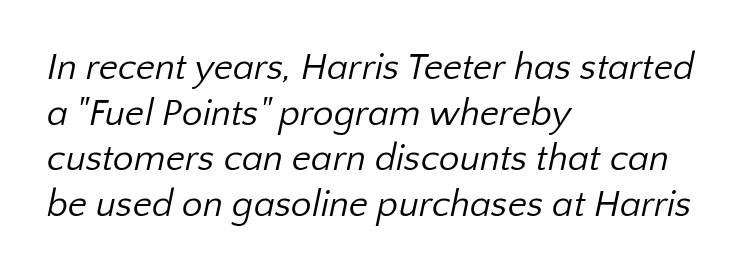
The image shows 37 px regular-weight sans-serif type; set left-aligned, line spacing 1.23x, normal letter spacing, not underlined; low stroke contrast and a medium x-height.
